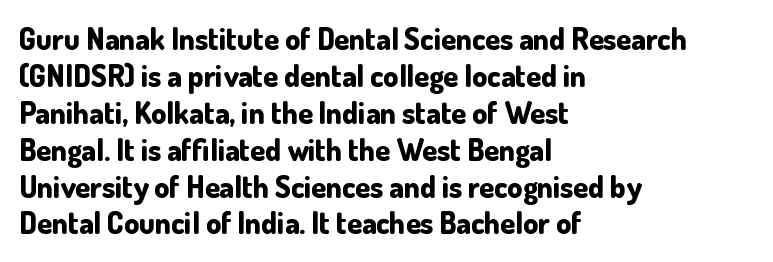
Q: Is the text bold? A: Yes.
Q: Is the text italic (slanted)? A: No, it is upright.
Q: Is the typeface a serif or a sans-serif typeface? A: Sans-serif.
Q: Is the text underlined? A: No.
Q: How is the paragraph aligned? A: Left-aligned.
Q: Is the spacing between letters normal or unusually wide? A: Normal.
Q: Width (condensed, normal, or wide)? A: Normal.
Q: Stroke contrast? A: Low.
Q: x-height? A: Small.
Q: Monospaced? A: No.
